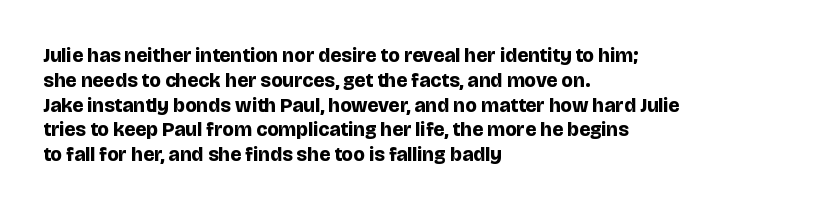
The image shows 20 px bold type, upright; set left-aligned, line spacing 1.24x, normal letter spacing, not underlined.
